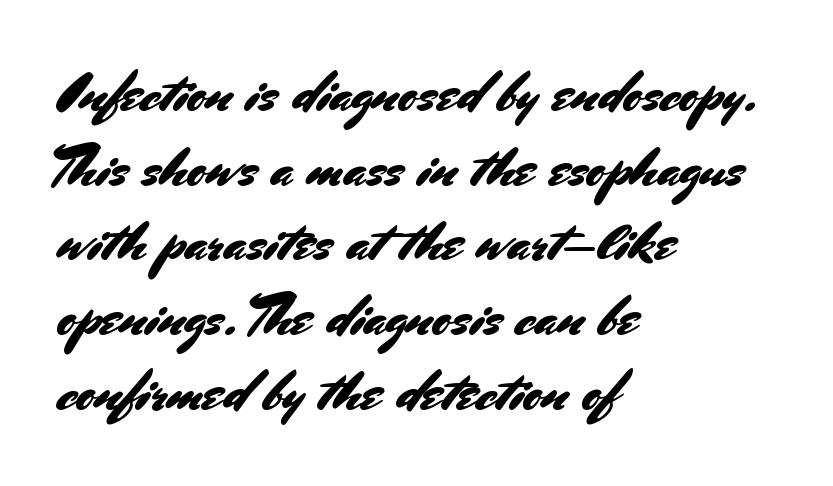
Characters follow at the spacing the type designer built in. All the whitespace from short lines collects on the right. This is sans-serif lettering, the kind often seen on screens and signage. The rendering uses natural spacing where letterforms have individual widths.
